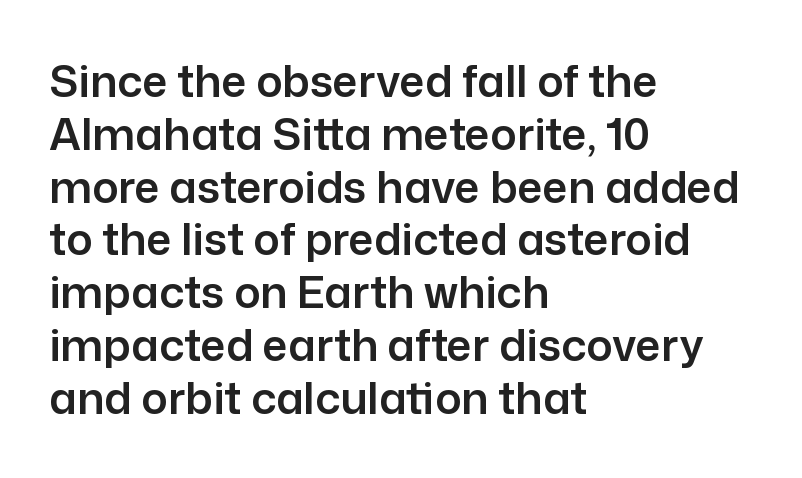
The image shows 44 px sans-serif type, upright; set left-aligned, line spacing 1.2x, normal letter spacing, not underlined; low stroke contrast and a medium x-height.
